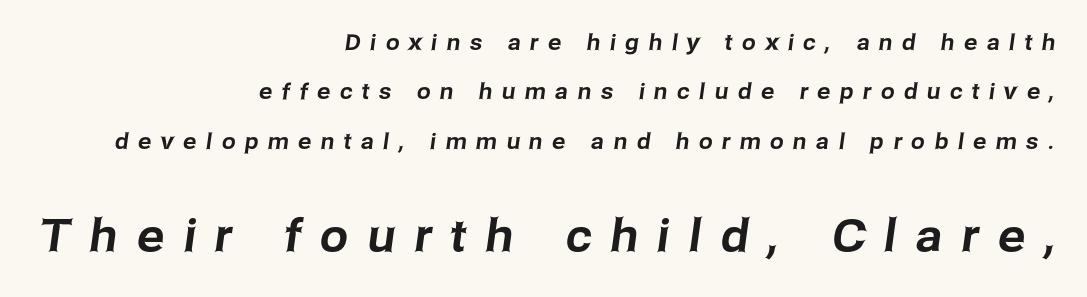
Rule under the text: the space is simply empty. Check where the strokes stop: nothing finishes them off — pure sans. The tracking jumps out immediately: characters are airy and widely separated. Horizontal bands of white between lines are thick stripes. The face used here is proportionally spaced, like ordinary book or web type.
